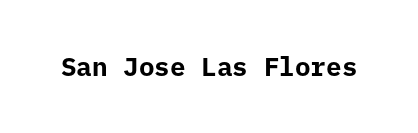
The image shows 26 px bold type, upright; set normal letter spacing, not underlined.
